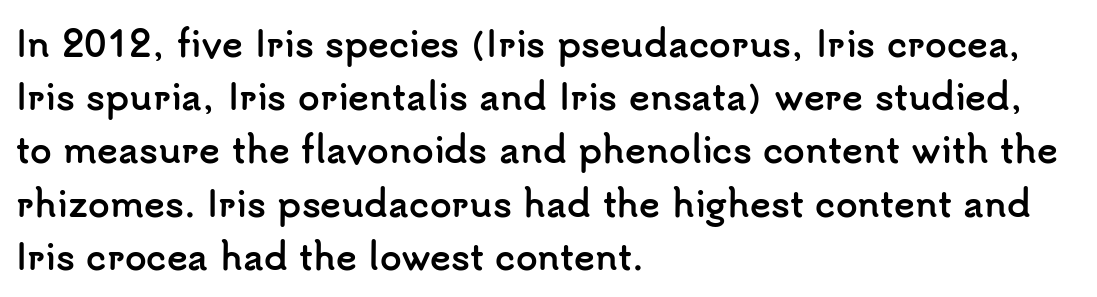
These lines are rendered in a variable-pitch font. Each row of text sits above clean, open space. The type sits square on the baseline with zero lean. Each letter's strokes conclude bluntly, with no projecting serifs. Teacher's note: observe the even left margin — that is flush-left alignment. Vertically, the passage feels balanced, rows spaced as you'd expect.
